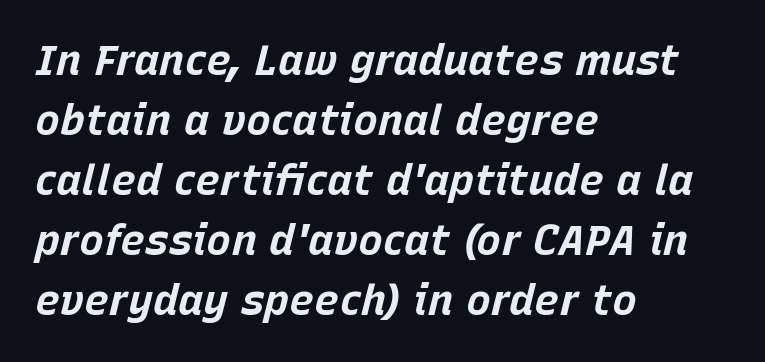
In terms of leading, this rendering sits right in the middle. These words are printed bold, with thick strokes throughout. Spacing verdict: proportional, widths tailored to each character. Compared with ordinary roman type, these characters are visibly tilted. Short and long lines alike share a common starting point at left.
